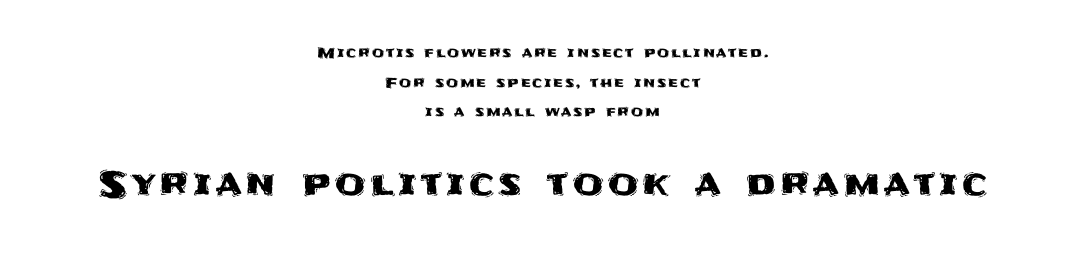
{"serif": "no", "italic": "no", "width": "normal", "stroke_contrast": "medium", "x_height": "large", "monospaced": "no", "underline": "no", "align": "center", "line_spacing": "loose", "line_spacing_ratio": 2.12, "larger_block": "second", "size_ratio": 2.5, "glyph_px": 35}
